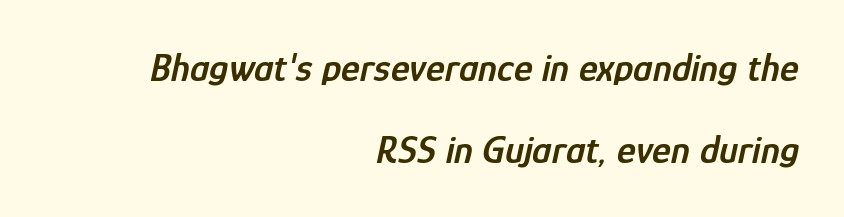
Q: Is the text bold? A: Semi-bold.
Q: Is the text italic (slanted)? A: Yes, it leans right by about 12 degrees.
Q: Is the text underlined? A: No.
Q: How is the paragraph aligned? A: Right-aligned.
Q: Is the spacing between letters normal or unusually wide? A: Normal.
Q: Is the spacing between lines tight, normal or loose? A: Loose.
Q: Width (condensed, normal, or wide)? A: Condensed.
Q: Stroke contrast? A: Low.
Q: x-height? A: Medium.
Q: Monospaced? A: No.
